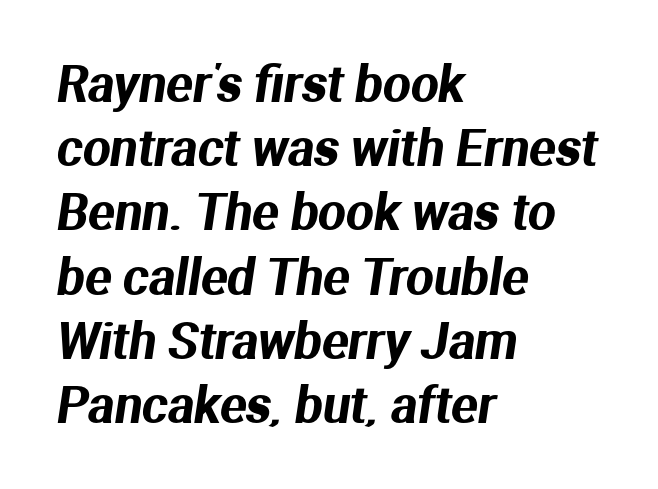
Q: Is the typeface a serif or a sans-serif typeface? A: Sans-serif.
Q: Is the text underlined? A: No.
Q: How is the paragraph aligned? A: Left-aligned.
Q: Is the spacing between letters normal or unusually wide? A: Normal.
Q: Is the spacing between lines tight, normal or loose? A: Normal.
Q: Width (condensed, normal, or wide)? A: Normal.
Q: Stroke contrast? A: Medium.
Q: x-height? A: Medium.
Q: Monospaced? A: No.
